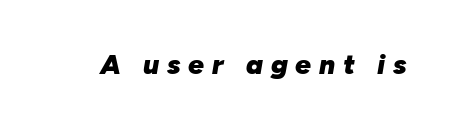
Q: Is the text bold? A: Yes.
Q: Is the text italic (slanted)? A: Yes, it leans right by about 10 degrees.
Q: Is the text underlined? A: No.
Q: Is the spacing between letters normal or unusually wide? A: Unusually wide.
Q: Width (condensed, normal, or wide)? A: Normal.
Q: Stroke contrast? A: Low.
Q: x-height? A: Medium.
Q: Monospaced? A: No.
